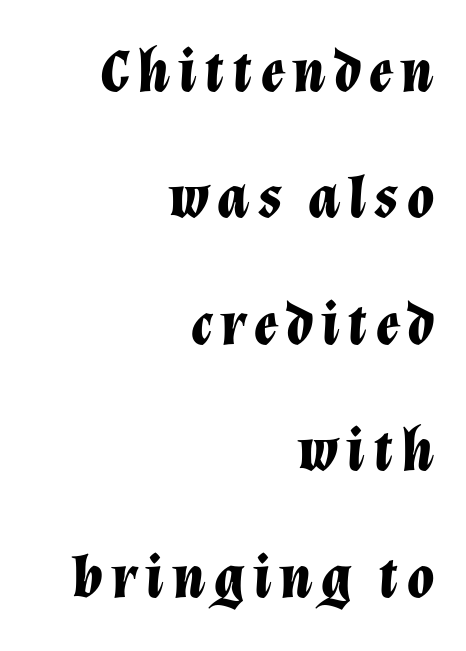
Q: Is the text bold? A: Yes.
Q: Is the text italic (slanted)? A: Yes, it leans right by about 12 degrees.
Q: Is the text underlined? A: No.
Q: How is the paragraph aligned? A: Right-aligned.
Q: Is the spacing between lines tight, normal or loose? A: Loose.
Q: Width (condensed, normal, or wide)? A: Normal.
Q: Stroke contrast? A: Low.
Q: x-height? A: Medium.
Q: Monospaced? A: No.
